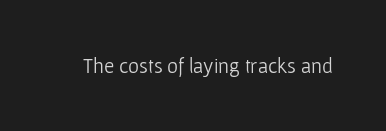
{"italic": "no", "bold": "no", "underline": "no", "letter_spacing": "normal", "letter_spacing_em": 0.0, "glyph_px": 21}
